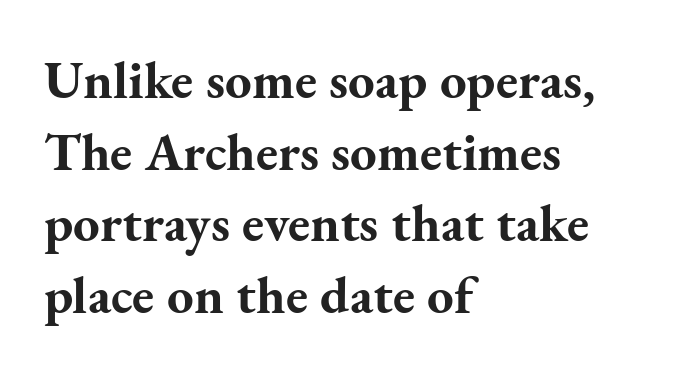
Q: Is the text bold? A: Yes.
Q: Is the text italic (slanted)? A: No, it is upright.
Q: Is the typeface a serif or a sans-serif typeface? A: Serif.
Q: Is the text underlined? A: No.
Q: How is the paragraph aligned? A: Left-aligned.
Q: Is the spacing between letters normal or unusually wide? A: Normal.
Q: Is the spacing between lines tight, normal or loose? A: Normal.
Q: Width (condensed, normal, or wide)? A: Normal.
Q: Stroke contrast? A: Medium.
Q: x-height? A: Small.
Q: Monospaced? A: No.
